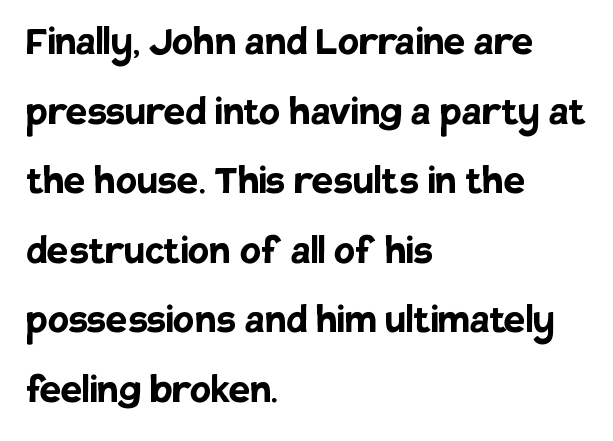
The image shows 48 px semibold sans-serif type, upright; set left-aligned, normal line spacing (1.45x), normal letter spacing, not underlined; low stroke contrast and a large x-height.
